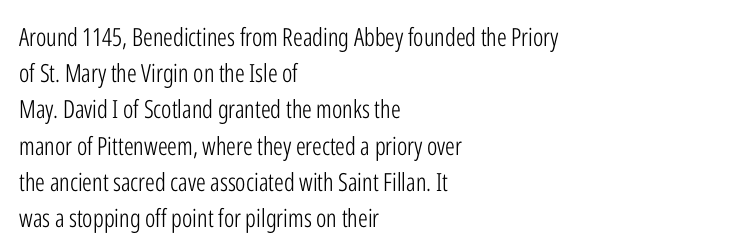
The image shows 25 px text type, upright; set left-aligned, normal line spacing (1.45x), normal letter spacing, not underlined.
